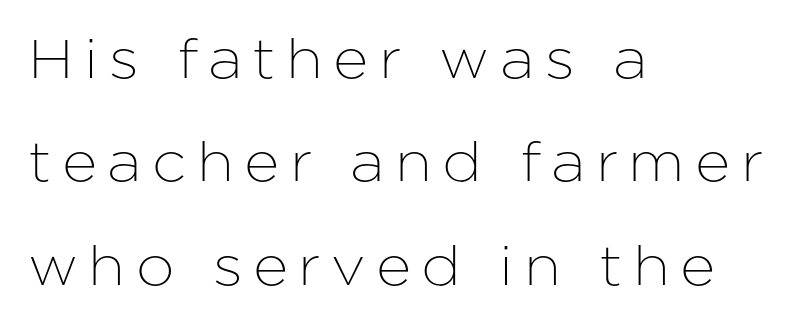
The image shows 55 px sans-serif type, upright; set left-aligned, line spacing 1.88x, not underlined; low stroke contrast and a medium x-height.
